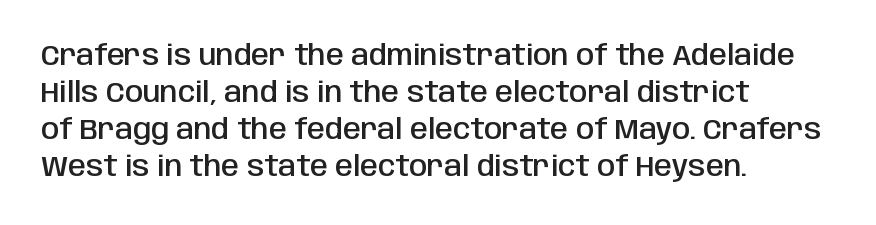
Italic: no, the glyphs are upright roman. Lines of text with bare space underneath. Is the letter spacing exaggerated? No — it looks like the ordinary default. A fair bit of extra ink — the face is semibold, not bold. Note the varied advance widths — an 'i' is clearly narrower than an 'm'.
